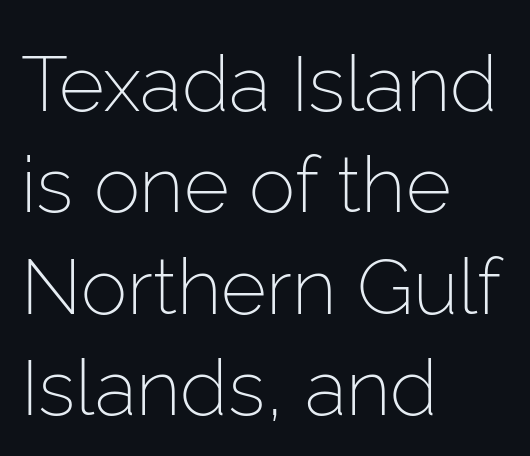
The image shows 78 px light sans-serif type, upright; set left-aligned, normal line spacing (1.3x), normal letter spacing, not underlined; low stroke contrast and a medium x-height.
